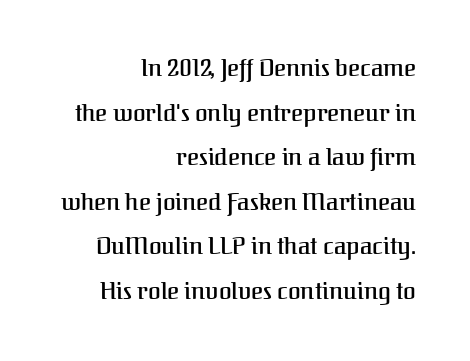
{"italic": "no", "underline": "no", "align": "right", "line_spacing": "loose", "line_spacing_ratio": 1.94, "letter_spacing": "normal", "letter_spacing_em": 0.0, "glyph_px": 23}
